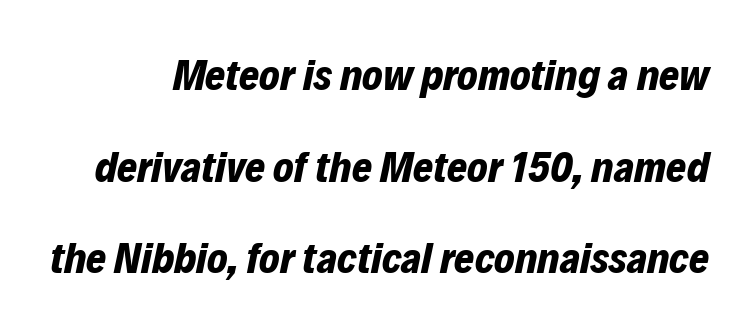
{"italic": "yes", "lean": "right", "slant_degrees": 12, "bold": "yes", "weight": "bold", "width": "normal", "stroke_contrast": "low", "x_height": "medium", "monospaced": "no", "underline": "no", "line_spacing": "loose", "line_spacing_ratio": 2.13, "letter_spacing": "normal", "letter_spacing_em": 0.0, "glyph_px": 43}
